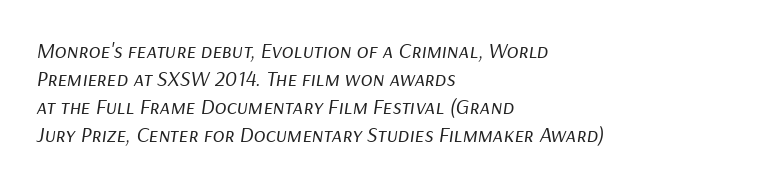
The zone under the glyphs is completely vacant. These glyphs show unthickened strokes, regular width or finer. Is the type slanted? Yes — the strokes lean at a clear angle. Regular leading.
